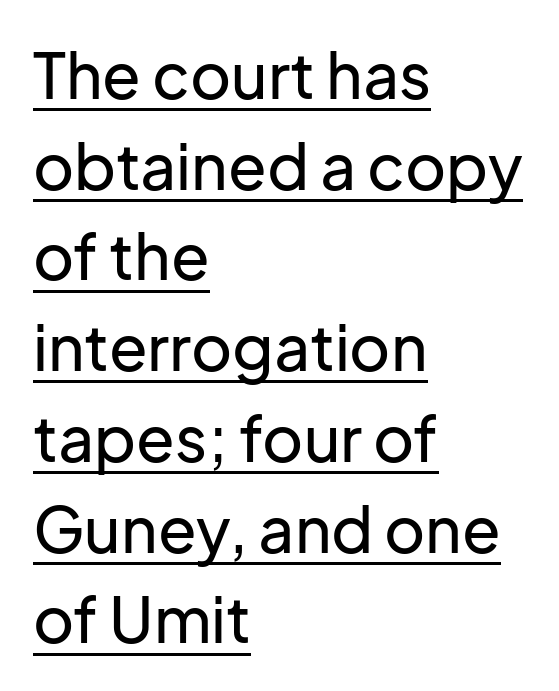
Q: Is the text italic (slanted)? A: No, it is upright.
Q: Is the typeface a serif or a sans-serif typeface? A: Sans-serif.
Q: Is the text underlined? A: Yes.
Q: How is the paragraph aligned? A: Left-aligned.
Q: Is the spacing between letters normal or unusually wide? A: Normal.
Q: Is the spacing between lines tight, normal or loose? A: Normal.
Q: Width (condensed, normal, or wide)? A: Normal.
Q: Stroke contrast? A: Low.
Q: x-height? A: Medium.
Q: Monospaced? A: No.
